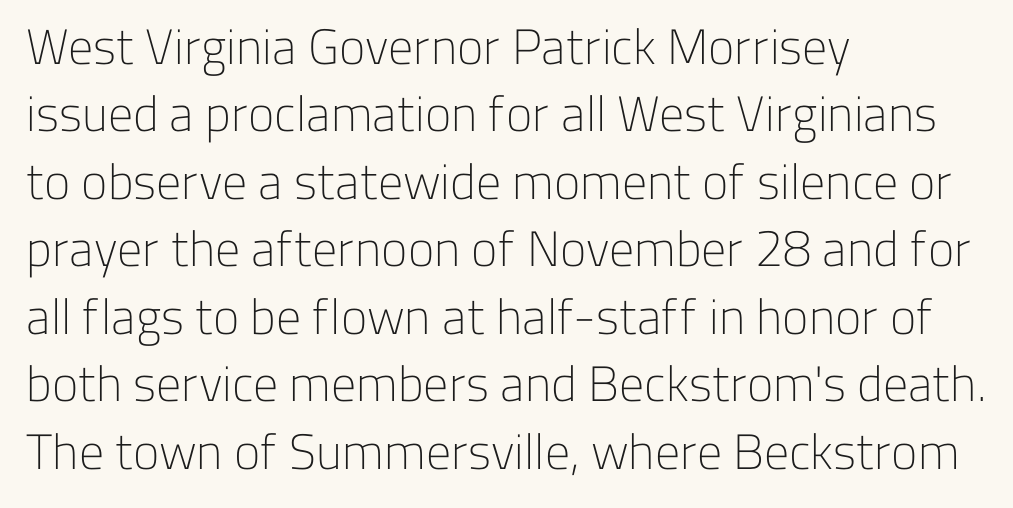
Summary of weight: not heavy and not bold. Grotesque or geometric, the face here clearly has no serifs. Rendered with straight, roman letterforms. The typesetter chose a ragged-right arrangement here. Inter-character spacing is left at the font's built-in metrics. This sample has the flowing, uneven cadence of proportional lettering.
